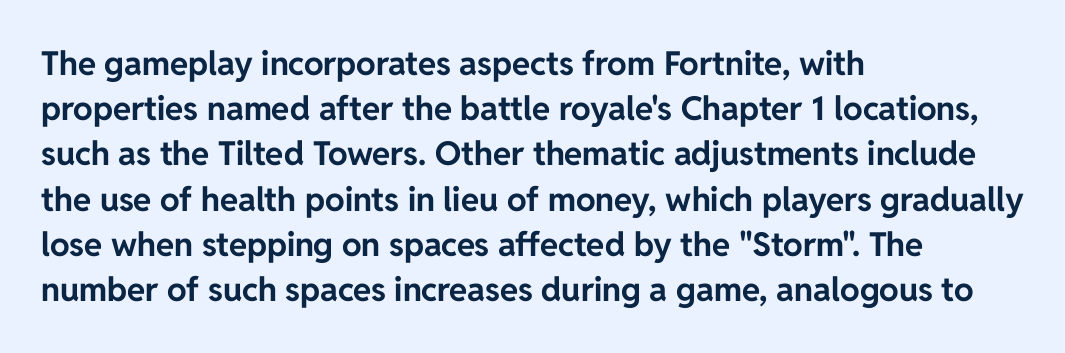
{"serif": "no", "italic": "no", "bold": "yes", "weight": "bold", "width": "normal", "stroke_contrast": "low", "x_height": "medium", "monospaced": "no", "underline": "no", "align": "left", "line_spacing": "normal", "line_spacing_ratio": 1.37, "letter_spacing": "normal", "letter_spacing_em": 0.0, "glyph_px": 33}
